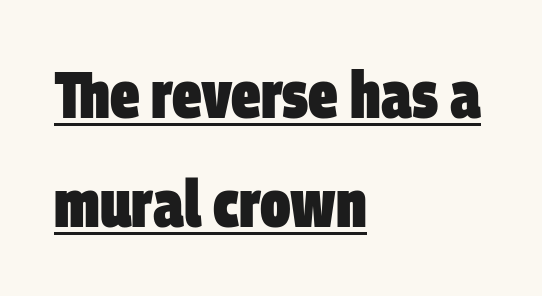
{"serif": "no", "bold": "yes", "weight": "heavy", "width": "condensed", "stroke_contrast": "low", "x_height": "large", "monospaced": "no", "underline": "yes", "align": "left", "line_spacing": "normal", "line_spacing_ratio": 1.65, "letter_spacing": "normal", "letter_spacing_em": 0.0, "glyph_px": 66}
